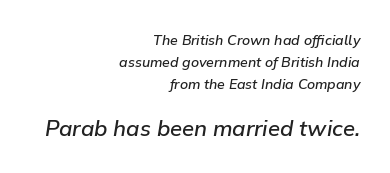
The typesetting leans somewhat heavy: a semibold. Quick note: interline space is typical. Honestly, there is no underline to notice here at all. Size contrast runs from small at the top to large at the bottom. This sample uses an oblique cut, with every glyph tilted off the vertical. These lines are set flush right with a ragged left edge.
